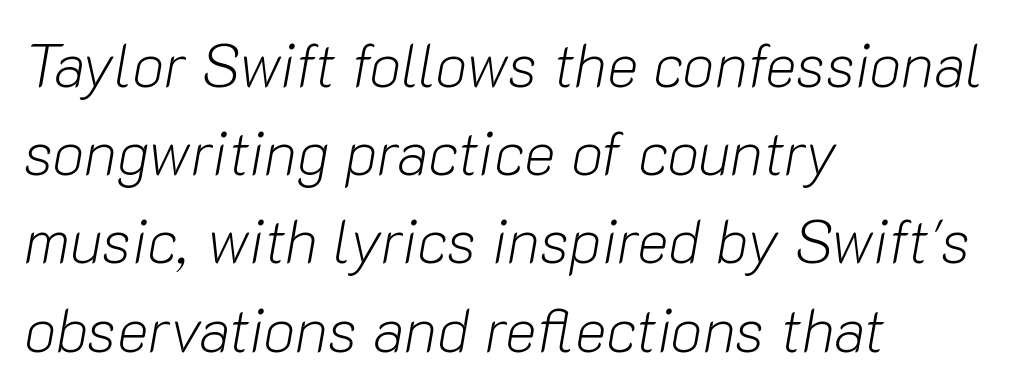
Q: Is the text bold? A: No.
Q: Is the text italic (slanted)? A: Yes, it leans right by about 10 degrees.
Q: Is the text underlined? A: No.
Q: How is the paragraph aligned? A: Left-aligned.
Q: Is the spacing between letters normal or unusually wide? A: Normal.
Q: Is the spacing between lines tight, normal or loose? A: Normal.
Q: Width (condensed, normal, or wide)? A: Normal.
Q: Stroke contrast? A: Low.
Q: x-height? A: Medium.
Q: Monospaced? A: No.
